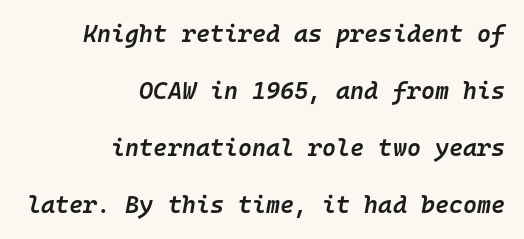
The tracking reads as untouched default to a designer's eye. Each glyph is drawn with semibold strokes, heavier than normal yet not fully bold. Italic: yes, the glyphs are oblique. Alignment: flush right. The string is rendered with underlining switched off.
